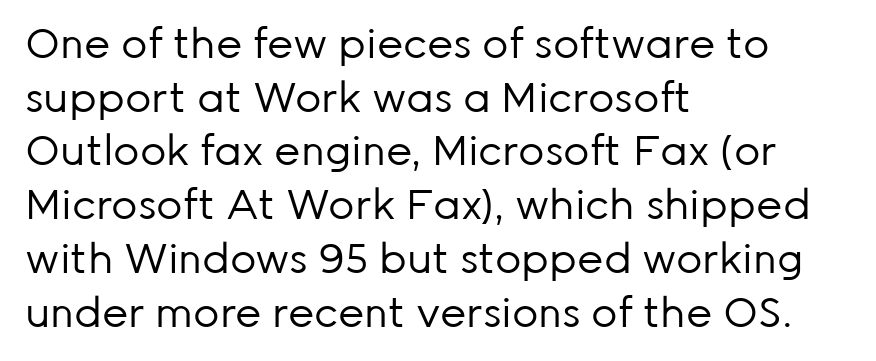
Notice how the stems are strictly vertical — no italics here. Successive baselines arrive at the customary interval. Descenders are the only things crossing below the line. If you drew a ruler down the left edge, every line would touch it.
